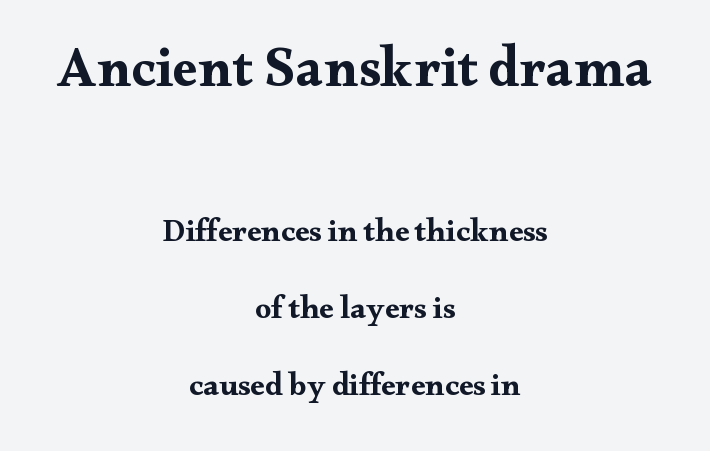
Q: Is the text italic (slanted)? A: No, it is upright.
Q: Is the typeface a serif or a sans-serif typeface? A: Serif.
Q: Is the text underlined? A: No.
Q: How is the paragraph aligned? A: Centered.
Q: Is the spacing between letters normal or unusually wide? A: Normal.
Q: Is the spacing between lines tight, normal or loose? A: Loose.
Q: Which block of text is set in a larger size, the first (top) or the second (bottom)? A: The first (top) one.
Q: Width (condensed, normal, or wide)? A: Wide.
Q: Stroke contrast? A: Medium.
Q: x-height? A: Small.
Q: Monospaced? A: No.
